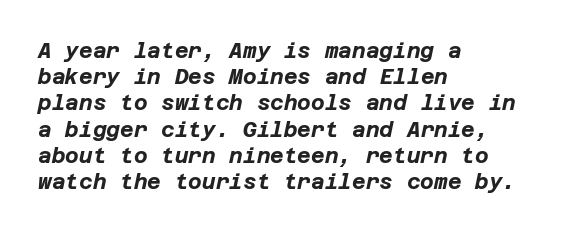
The axis of the letterforms is tilted away from vertical. The space between consecutive lines is moderate. The rendering uses a bold face; every stroke is thick and dark. The face used here is rendered with its standard letterfit.
